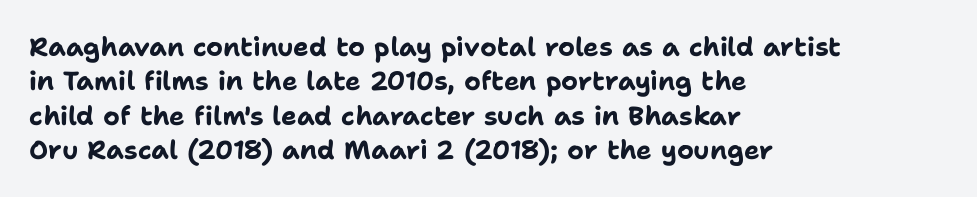
{"italic": "no", "bold": "yes", "underline": "no", "align": "left", "line_spacing": "normal", "line_spacing_ratio": 1.32, "letter_spacing": "normal", "letter_spacing_em": 0.0, "glyph_px": 26}
